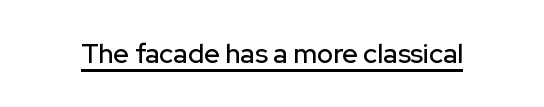
In terms of letterspacing, this is plain default setting. Ascenders rise straight up at ninety degrees. Underline: present.
